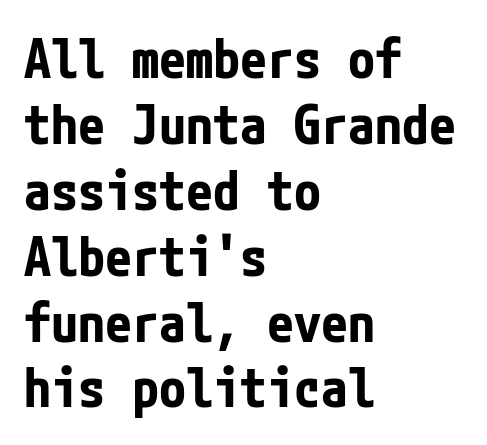
The image shows 54 px bold, condensed sans-serif type, upright; set left-aligned, line spacing 1.22x, normal letter spacing, not underlined; low stroke contrast and a medium x-height.
